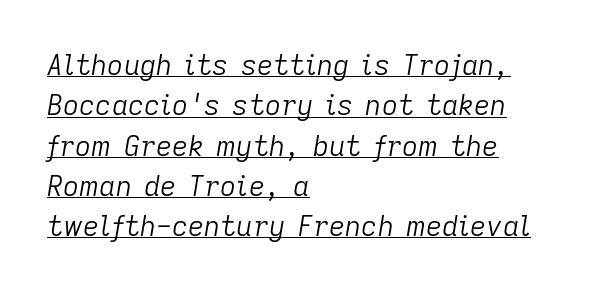
This sample uses an oblique cut, with every glyph tilted off the vertical. This rendering leaves character spacing at its baseline value. The setting favours the left margin, as ordinary paragraphs usually do. Leading matches the norm, producing a regular column. A typesetter would call this proportional, since set widths differ per character. Unbolded letterforms with no extra heft.
